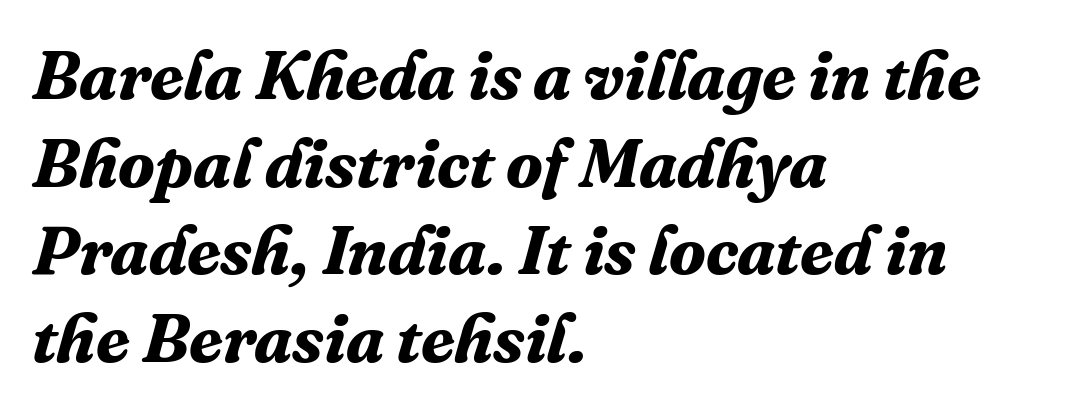
The image shows 68 px bold serif type, italic (leaning right); set left-aligned, normal line spacing (1.29x), normal letter spacing, not underlined; medium stroke contrast and a medium x-height.
